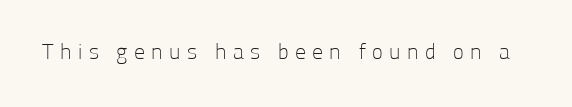
The image shows 22 px text type, upright; set unusually wide letter spacing (+0.29 em), not underlined.
